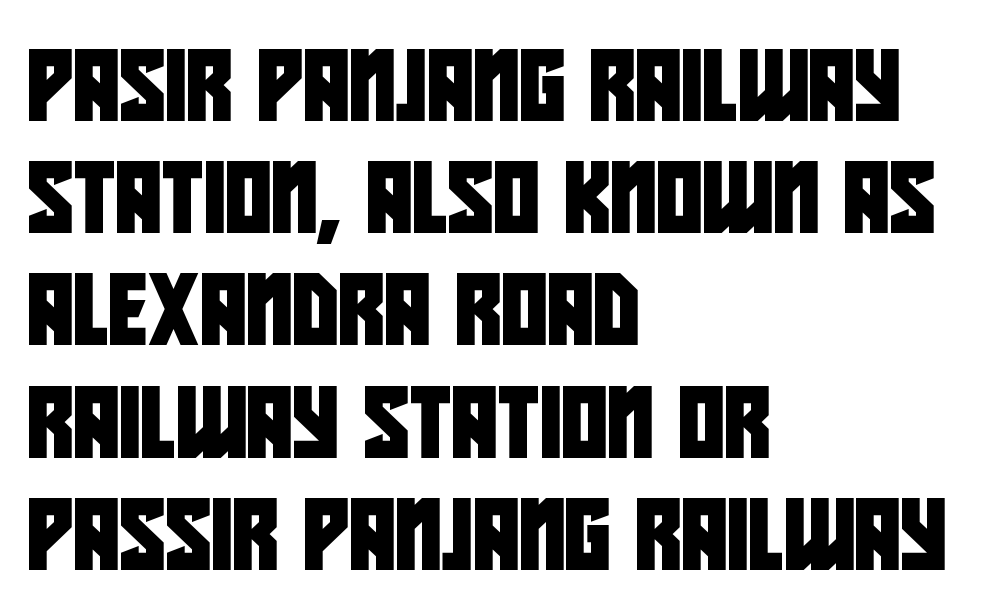
You could call the tracking neutral — neither tight nor loose. The paragraph shown leans on its left margin. The area under the type is left untouched. The glyphs in this specimen are sans serif.
